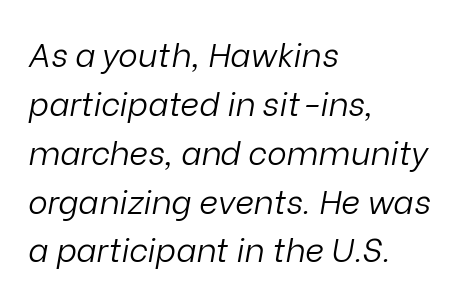
{"italic": "yes", "lean": "right", "slant_degrees": 9, "bold": "no", "weight": "light", "width": "normal", "stroke_contrast": "low", "x_height": "medium", "monospaced": "no", "underline": "no", "align": "left", "line_spacing": "normal", "line_spacing_ratio": 1.48, "letter_spacing": "normal", "letter_spacing_em": 0.0, "glyph_px": 33}
